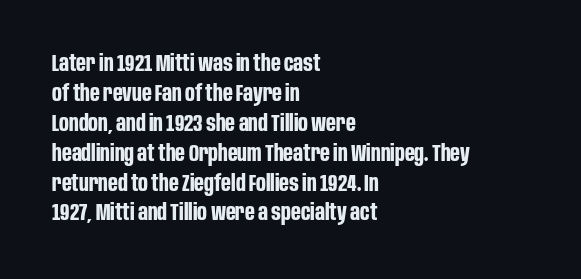
Q: Is the text bold? A: Yes.
Q: Is the text italic (slanted)? A: No, it is upright.
Q: Is the text underlined? A: No.
Q: How is the paragraph aligned? A: Left-aligned.
Q: Is the spacing between letters normal or unusually wide? A: Normal.
Q: Is the spacing between lines tight, normal or loose? A: Normal.
